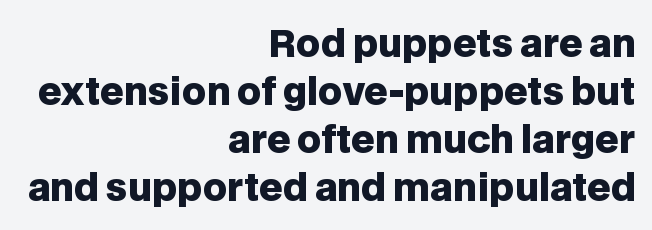
This rendering employs a face without finishing strokes, i.e., a sans-serif. Whoever set this chose a conventional vertical rhythm. Alignment: flush right. Tracking value appears to be zero — textbook default spacing. A full-strength bold gives these letters their thick strokes. Rule under the text: the space is simply empty.
